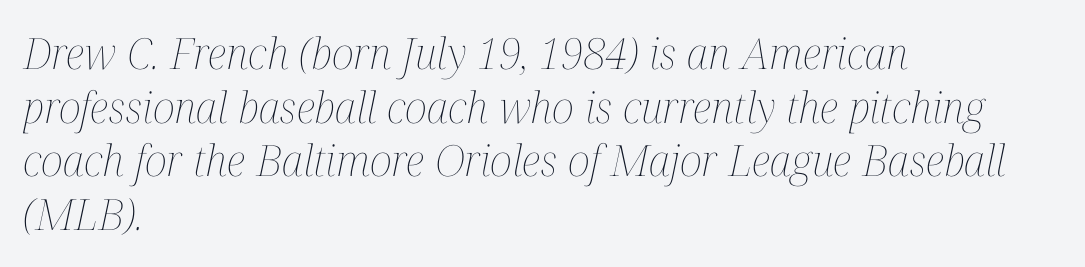
The image shows 43 px thin, condensed type, italic (leaning right); set left-aligned, normal line spacing (1.25x), normal letter spacing, not underlined; medium stroke contrast and a medium x-height.
